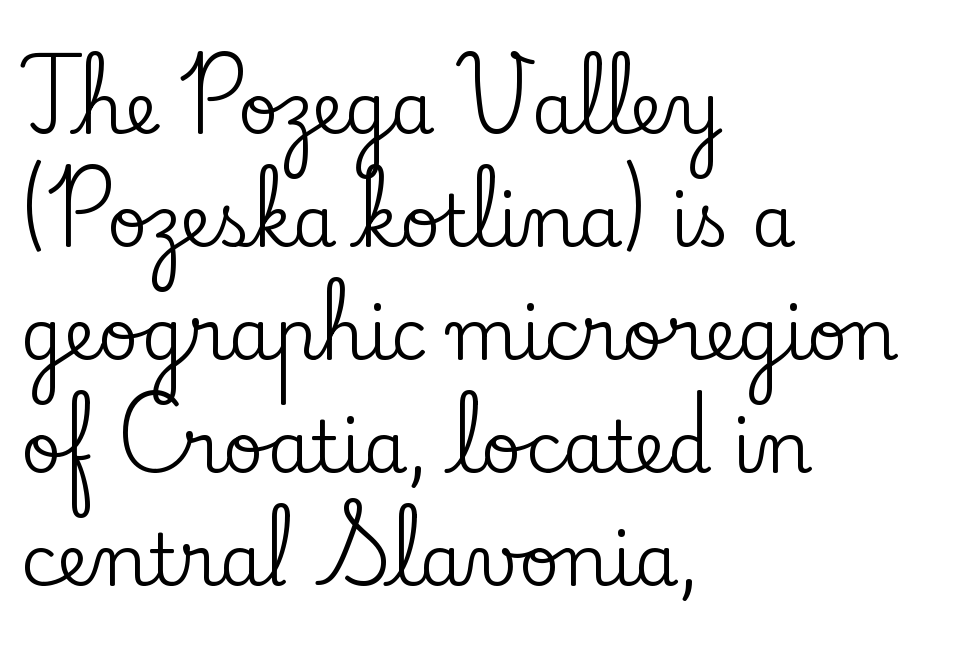
The image shows 71 px serif type, upright; set left-aligned, normal line spacing (1.59x), normal letter spacing, not underlined; low stroke contrast and a small x-height.
